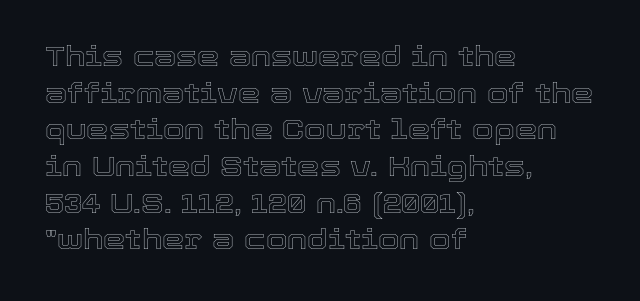
Q: Is the text italic (slanted)? A: No, it is upright.
Q: Is the text underlined? A: No.
Q: How is the paragraph aligned? A: Left-aligned.
Q: Is the spacing between letters normal or unusually wide? A: Normal.
Q: Is the spacing between lines tight, normal or loose? A: Normal.
Q: Width (condensed, normal, or wide)? A: Normal.
Q: x-height? A: Medium.
Q: Monospaced? A: No.
